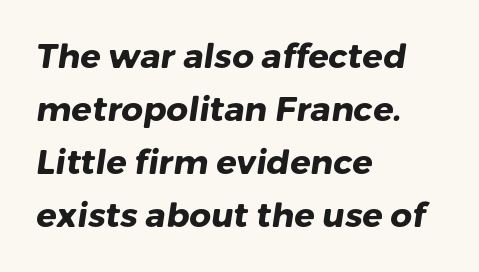
{"serif": "no", "bold": "yes", "weight": "heavy", "width": "normal", "stroke_contrast": "low", "x_height": "medium", "monospaced": "no", "underline": "no", "align": "left", "line_spacing": "normal", "line_spacing_ratio": 1.56, "letter_spacing": "normal", "letter_spacing_em": 0.0, "glyph_px": 34}
